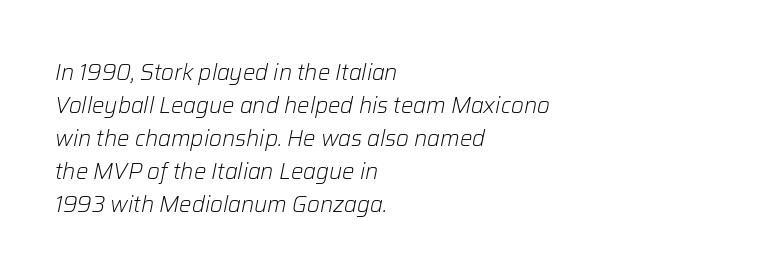
Q: Is the text bold? A: No.
Q: Is the text italic (slanted)? A: Yes, it leans right by about 12 degrees.
Q: Is the text underlined? A: No.
Q: How is the paragraph aligned? A: Left-aligned.
Q: Is the spacing between letters normal or unusually wide? A: Normal.
Q: Is the spacing between lines tight, normal or loose? A: Normal.
